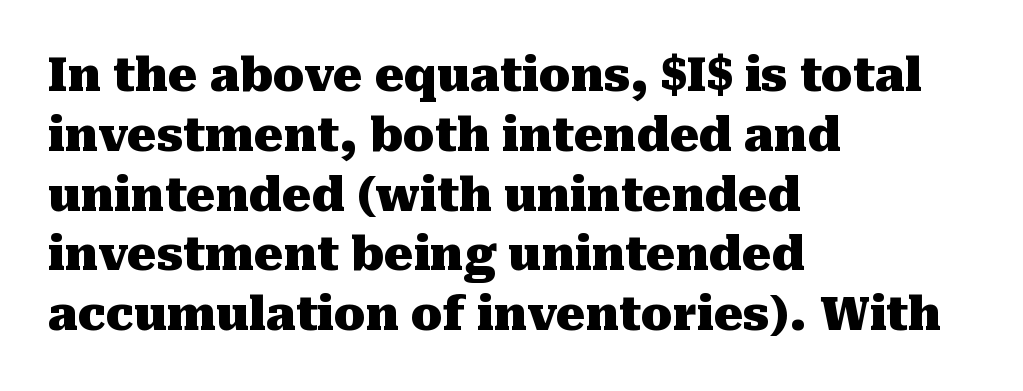
Q: Is the text bold? A: Yes.
Q: Is the text italic (slanted)? A: No, it is upright.
Q: Is the typeface a serif or a sans-serif typeface? A: Serif.
Q: Is the text underlined? A: No.
Q: How is the paragraph aligned? A: Left-aligned.
Q: Is the spacing between letters normal or unusually wide? A: Normal.
Q: Is the spacing between lines tight, normal or loose? A: Normal.
Q: Width (condensed, normal, or wide)? A: Normal.
Q: Stroke contrast? A: Medium.
Q: x-height? A: Medium.
Q: Monospaced? A: No.
